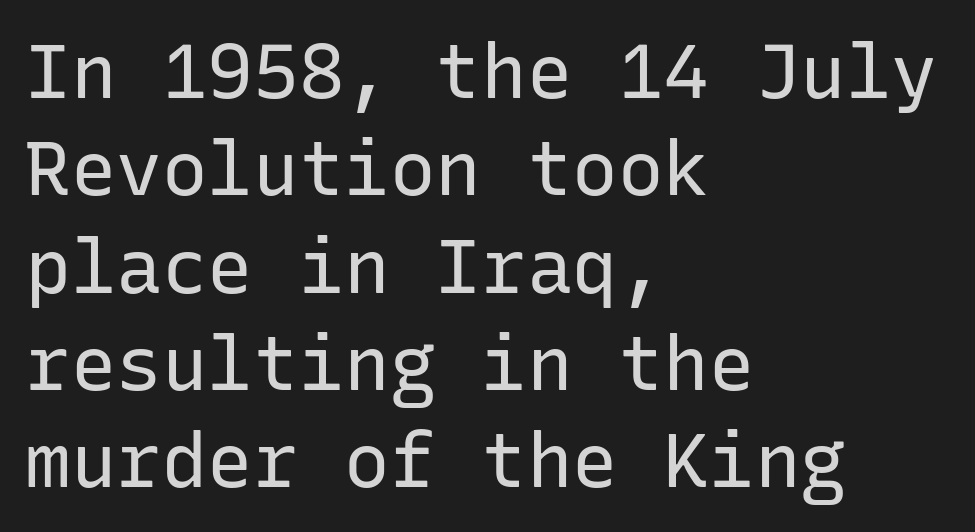
{"serif": "no", "italic": "no", "bold": "no", "weight": "regular", "width": "normal", "stroke_contrast": "low", "x_height": "medium", "monospaced": "yes", "underline": "no", "align": "left", "line_spacing": "normal", "line_spacing_ratio": 1.28, "letter_spacing": "normal", "letter_spacing_em": 0.0, "glyph_px": 76}
